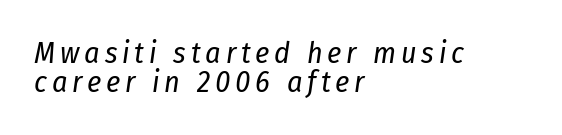
Q: Is the text bold? A: No.
Q: Is the text italic (slanted)? A: Yes, it leans right by about 8 degrees.
Q: Is the text underlined? A: No.
Q: How is the paragraph aligned? A: Left-aligned.
Q: Is the spacing between lines tight, normal or loose? A: Tight.
Q: Width (condensed, normal, or wide)? A: Condensed.
Q: Stroke contrast? A: Low.
Q: x-height? A: Medium.
Q: Monospaced? A: No.
